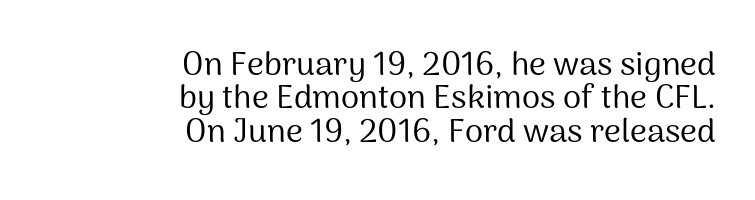
The image shows 33 px regular-weight sans-serif type, upright; set right-aligned, tight line spacing (1.01x), normal letter spacing, not underlined; medium stroke contrast and a medium x-height.
